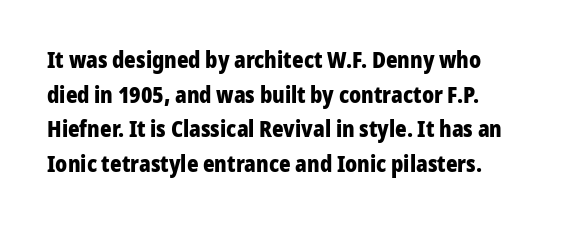
Q: Is the text bold? A: Yes.
Q: Is the text italic (slanted)? A: No, it is upright.
Q: Is the text underlined? A: No.
Q: Is the spacing between letters normal or unusually wide? A: Normal.
Q: Is the spacing between lines tight, normal or loose? A: Normal.
